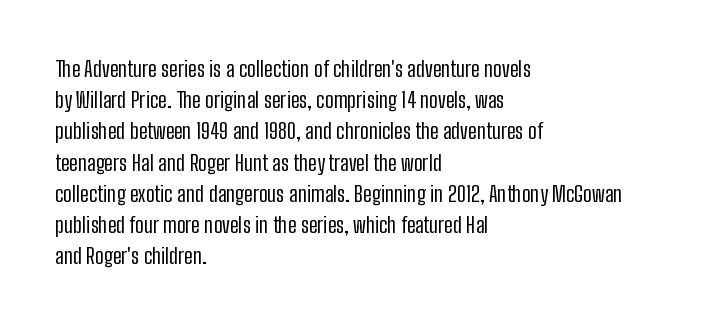
Q: Is the text bold? A: No.
Q: Is the text italic (slanted)? A: No, it is upright.
Q: Is the text underlined? A: No.
Q: How is the paragraph aligned? A: Left-aligned.
Q: Is the spacing between letters normal or unusually wide? A: Normal.
Q: Is the spacing between lines tight, normal or loose? A: Normal.
